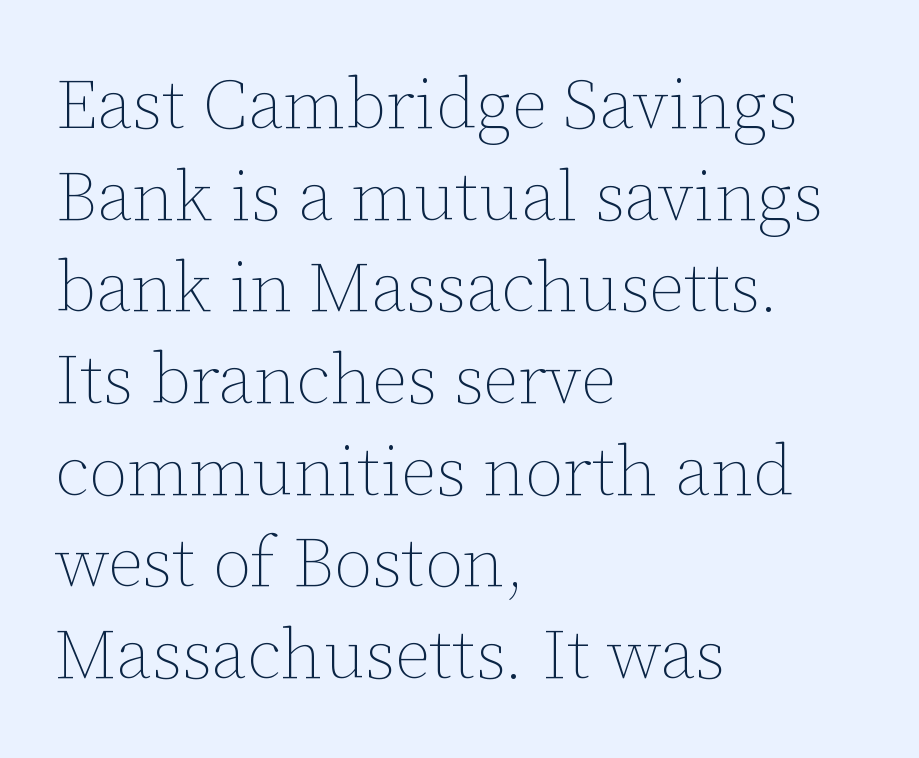
The image shows 70 px thin type, upright; set left-aligned, normal line spacing (1.31x), normal letter spacing, not underlined; low stroke contrast and a medium x-height.
